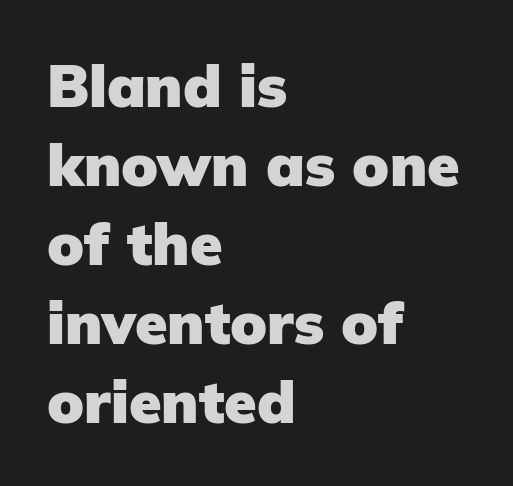
The image shows 59 px heavy sans-serif type, upright; set left-aligned, normal line spacing (1.34x), normal letter spacing, not underlined; low stroke contrast and a medium x-height.
